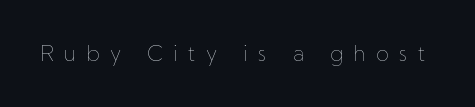
Q: Is the text bold? A: No.
Q: Is the text italic (slanted)? A: No, it is upright.
Q: Is the text underlined? A: No.
Q: Is the spacing between letters normal or unusually wide? A: Unusually wide.
